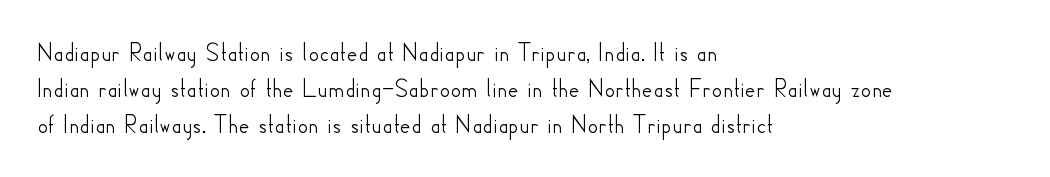
Q: Is the text italic (slanted)? A: No, it is upright.
Q: Is the text underlined? A: No.
Q: How is the paragraph aligned? A: Left-aligned.
Q: Is the spacing between letters normal or unusually wide? A: Normal.
Q: Is the spacing between lines tight, normal or loose? A: Normal.
